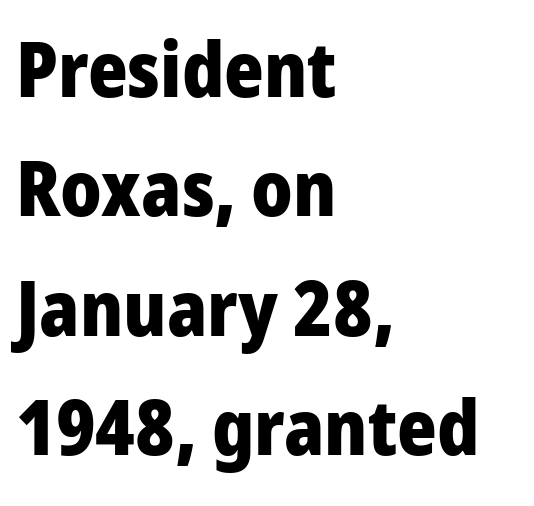
Q: Is the text bold? A: Yes.
Q: Is the text italic (slanted)? A: No, it is upright.
Q: Is the typeface a serif or a sans-serif typeface? A: Sans-serif.
Q: Is the text underlined? A: No.
Q: How is the paragraph aligned? A: Left-aligned.
Q: Is the spacing between letters normal or unusually wide? A: Normal.
Q: Is the spacing between lines tight, normal or loose? A: Normal.
Q: Width (condensed, normal, or wide)? A: Normal.
Q: Stroke contrast? A: Low.
Q: x-height? A: Medium.
Q: Monospaced? A: No.
